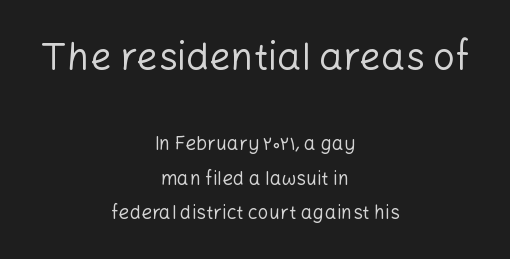
Q: Is the text bold? A: No.
Q: Is the text italic (slanted)? A: No, it is upright.
Q: Is the typeface a serif or a sans-serif typeface? A: Sans-serif.
Q: Is the text underlined? A: No.
Q: How is the paragraph aligned? A: Centered.
Q: Is the spacing between letters normal or unusually wide? A: Normal.
Q: Which block of text is set in a larger size, the first (top) or the second (bottom)? A: The first (top) one.
Q: Width (condensed, normal, or wide)? A: Normal.
Q: Stroke contrast? A: Low.
Q: x-height? A: Medium.
Q: Monospaced? A: No.
